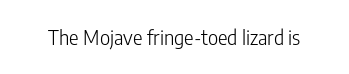
Q: Is the text bold? A: No.
Q: Is the text italic (slanted)? A: No, it is upright.
Q: Is the text underlined? A: No.
Q: Is the spacing between letters normal or unusually wide? A: Normal.
